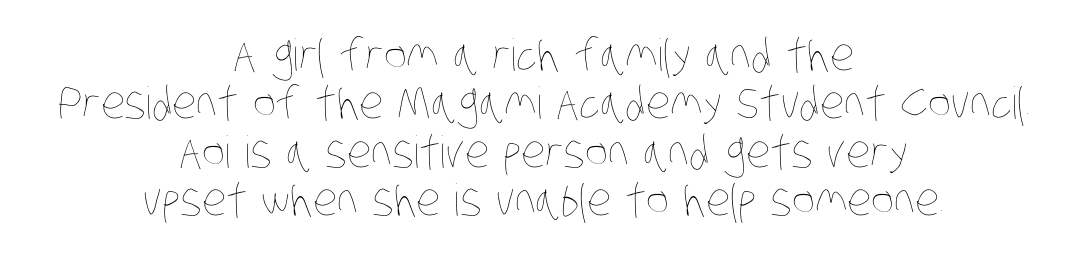
The image shows 44 px thin, condensed type; set centered, tight line spacing (1.1x), normal letter spacing, not underlined; low stroke contrast and a large x-height.
